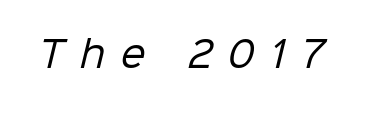
This sample uses a sans-serif face. The letterforms sit at book weight or below. Loose tracking; the words dissolve into strings of separated letters. This rendering features lettering with no underline. Each letter keeps its own natural width here, so spacing adapts to shape.
